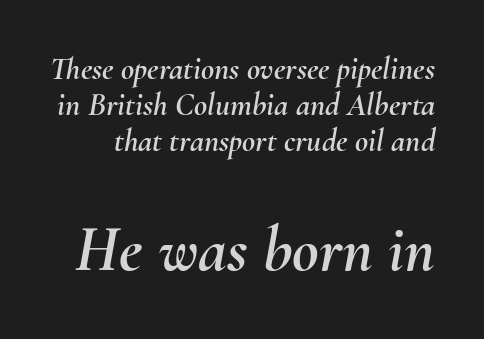
{"italic": "yes", "lean": "right", "slant_degrees": 10, "width": "normal", "stroke_contrast": "medium", "x_height": "small", "monospaced": "no", "underline": "no", "line_spacing": "tight", "line_spacing_ratio": 1.13, "letter_spacing": "normal", "letter_spacing_em": 0.0, "larger_block": "second", "size_ratio": 2.03, "glyph_px": 65}
